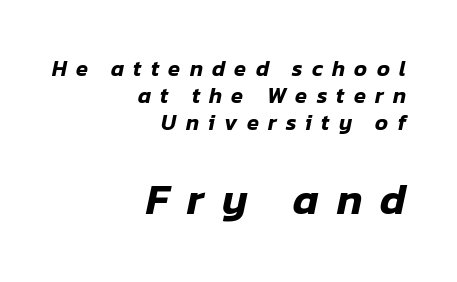
The image shows 43 px text type, italic (leaning right); set right-aligned, line spacing 1.22x, unusually wide letter spacing (+0.42 em), not underlined; the second (bottom) block is 1.95x larger; low stroke contrast and a medium x-height.
